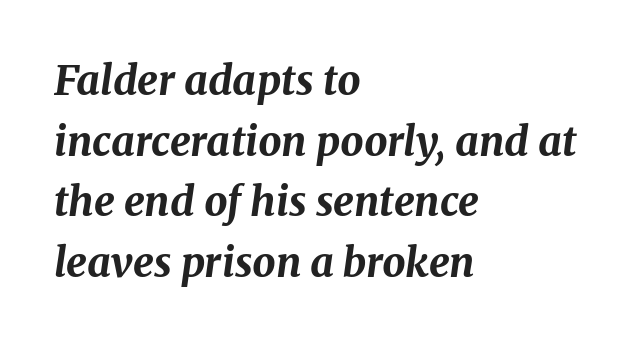
The image shows 41 px bold type, italic (leaning right); set left-aligned, normal line spacing (1.48x), normal letter spacing, not underlined; medium stroke contrast and a medium x-height.
